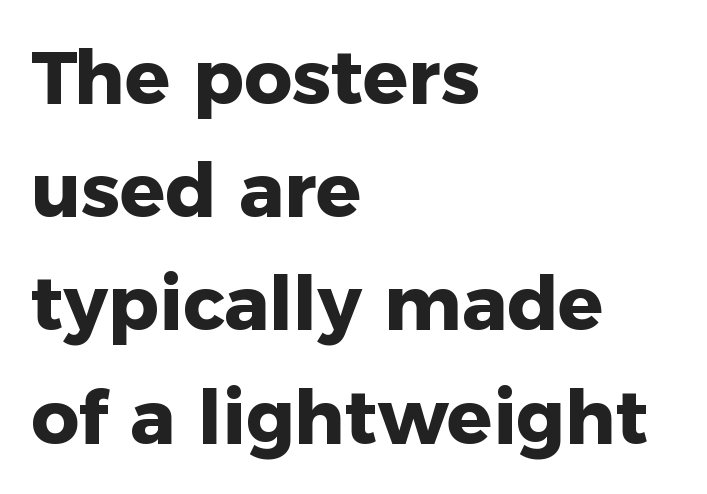
Q: Is the text bold? A: Yes.
Q: Is the text italic (slanted)? A: No, it is upright.
Q: Is the typeface a serif or a sans-serif typeface? A: Sans-serif.
Q: Is the text underlined? A: No.
Q: How is the paragraph aligned? A: Left-aligned.
Q: Is the spacing between letters normal or unusually wide? A: Normal.
Q: Is the spacing between lines tight, normal or loose? A: Normal.
Q: Width (condensed, normal, or wide)? A: Normal.
Q: Stroke contrast? A: Low.
Q: x-height? A: Medium.
Q: Monospaced? A: No.
